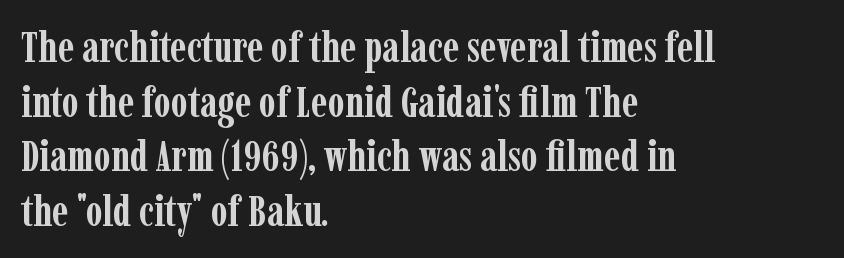
{"serif": "yes", "italic": "no", "bold": "yes", "weight": "semibold", "width": "condensed", "stroke_contrast": "low", "x_height": "medium", "monospaced": "no", "underline": "no", "align": "left", "line_spacing": "normal", "line_spacing_ratio": 1.27, "letter_spacing": "normal", "letter_spacing_em": 0.0, "glyph_px": 43}
